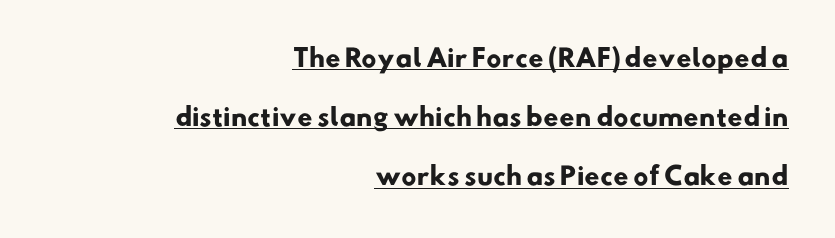
The image shows 24 px bold type; set right-aligned, loose line spacing (2.46x), normal letter spacing, underlined.
